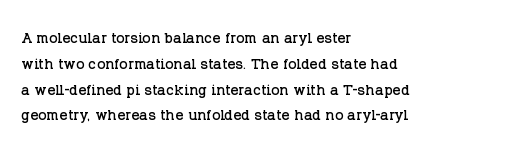
Is there any slant? The stems are plumb. Clear beneath every line of the passage. Nobody touched the tracking dial on this one. Line beginnings align vertically; line endings do not. One glance says typical: line gaps are just what's usual.
